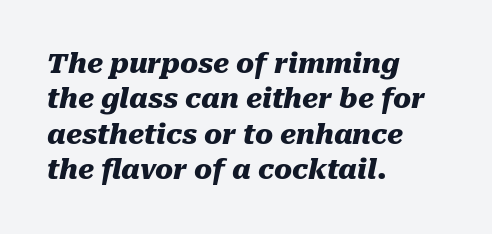
{"italic": "yes", "lean": "right", "slant_degrees": 10, "bold": "yes", "underline": "no", "align": "left", "line_spacing": "normal", "line_spacing_ratio": 1.31, "letter_spacing": "normal", "letter_spacing_em": 0.0, "glyph_px": 27}
